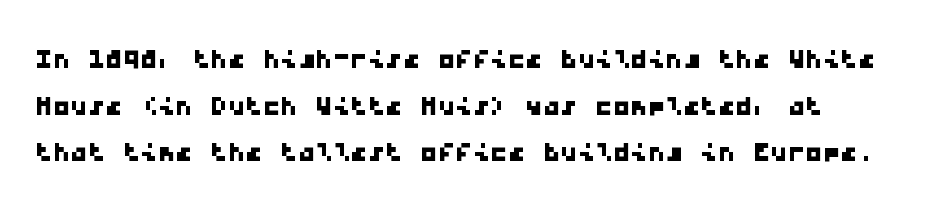
Students, note that the glyphs here touch the page at normal intervals. How would I describe the line gaps? Plain and ordinary. The specimen omits any rule beneath the text block's lines. The letters march in equal steps, a hallmark of fixed-pitch type. Observe the absence of serifs on each vertical stroke in this sample.
